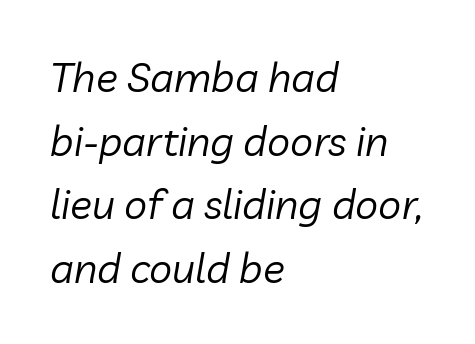
{"italic": "yes", "lean": "right", "slant_degrees": 10, "bold": "no", "weight": "regular", "width": "normal", "stroke_contrast": "low", "x_height": "medium", "monospaced": "no", "underline": "no", "align": "left", "line_spacing": "normal", "line_spacing_ratio": 1.55, "letter_spacing": "normal", "letter_spacing_em": 0.0, "glyph_px": 41}
